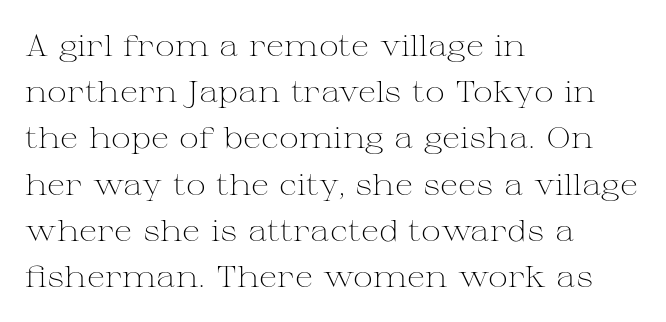
Default kerning and tracking; the words read as compact shapes. Notice how the passage keeps a crisp vertical edge on the left only. This is not heavy type; no bold has been used. Vertically, the passage feels balanced, rows spaced as you'd expect. Spacing verdict: proportional, widths tailored to each character.
